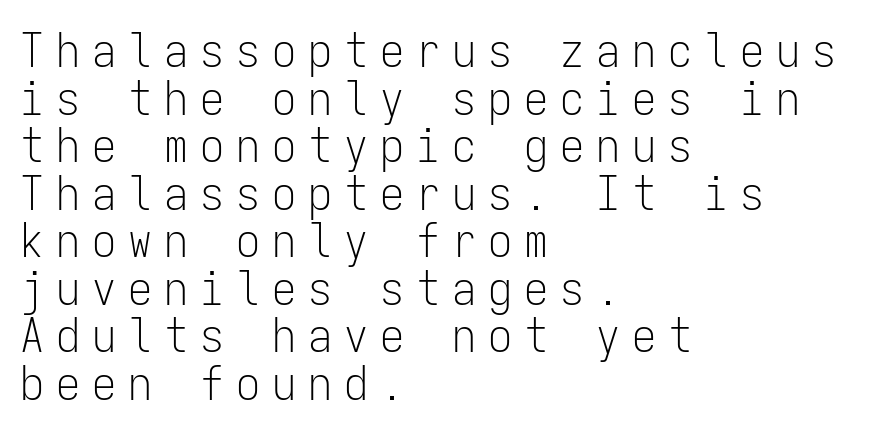
Q: Is the text bold? A: No.
Q: Is the text italic (slanted)? A: No, it is upright.
Q: Is the typeface a serif or a sans-serif typeface? A: Sans-serif.
Q: Is the text underlined? A: No.
Q: How is the paragraph aligned? A: Left-aligned.
Q: Is the spacing between letters normal or unusually wide? A: Unusually wide.
Q: Is the spacing between lines tight, normal or loose? A: Tight.
Q: Width (condensed, normal, or wide)? A: Condensed.
Q: Stroke contrast? A: Low.
Q: x-height? A: Medium.
Q: Monospaced? A: Yes.
